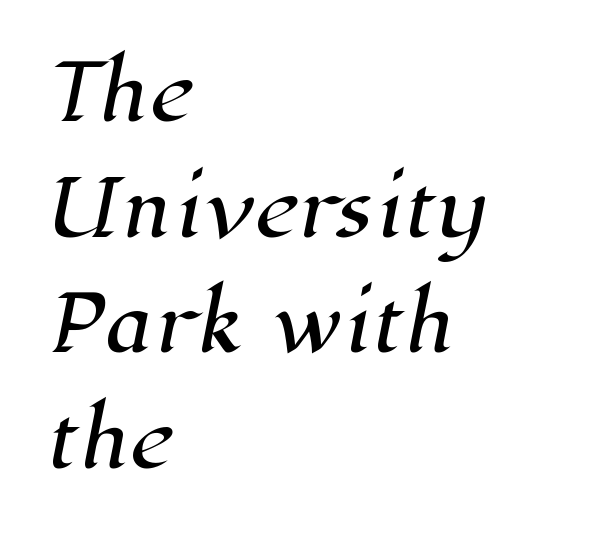
The image shows 76 px serif type; set left-aligned, normal line spacing (1.52x), normal letter spacing, not underlined; high stroke contrast and a medium x-height.
